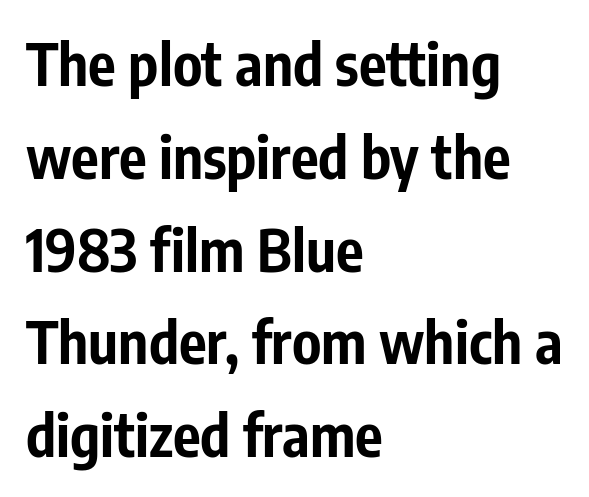
{"serif": "no", "italic": "no", "bold": "yes", "weight": "bold", "width": "condensed", "stroke_contrast": "low", "x_height": "medium", "monospaced": "no", "underline": "no", "align": "left", "line_spacing": "normal", "line_spacing_ratio": 1.6, "letter_spacing": "normal", "letter_spacing_em": 0.0, "glyph_px": 58}
